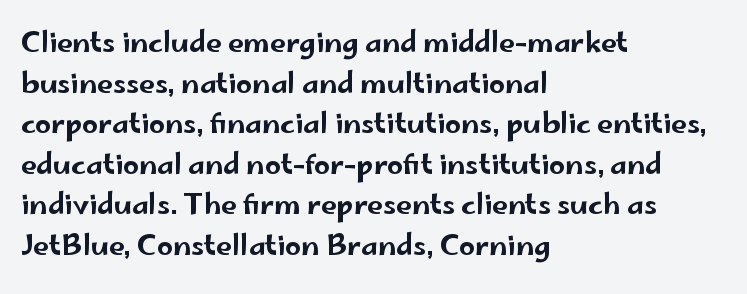
The image shows 28 px wide sans-serif type, upright; set left-aligned, normal line spacing (1.45x), normal letter spacing, not underlined; low stroke contrast and a small x-height.
